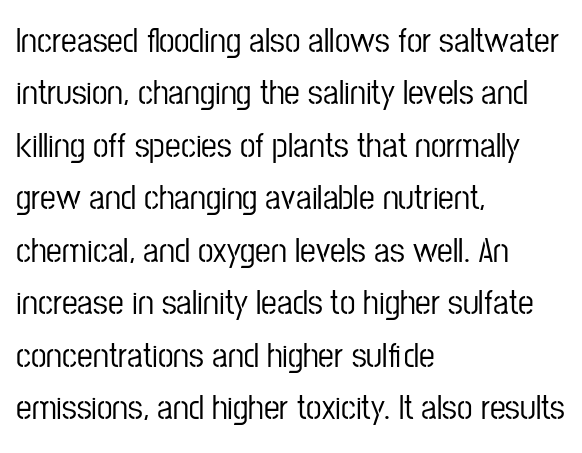
The image shows 35 px condensed sans-serif type, upright; set left-aligned, normal line spacing (1.5x), normal letter spacing, not underlined; low stroke contrast and a medium x-height.
